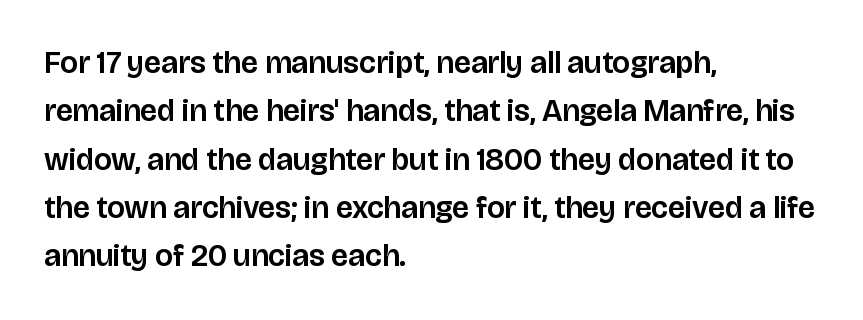
The image shows 31 px sans-serif type, upright; set left-aligned, normal line spacing (1.56x), normal letter spacing, not underlined; low stroke contrast and a large x-height.
